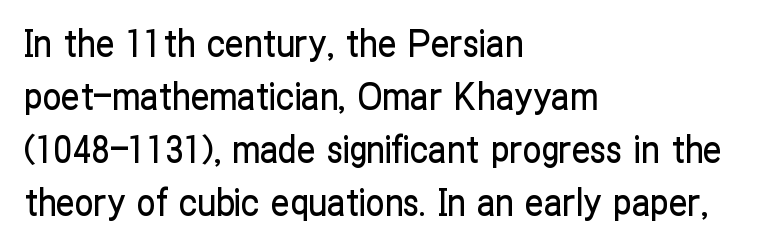
Q: Is the text italic (slanted)? A: No, it is upright.
Q: Is the typeface a serif or a sans-serif typeface? A: Sans-serif.
Q: Is the text underlined? A: No.
Q: How is the paragraph aligned? A: Left-aligned.
Q: Is the spacing between letters normal or unusually wide? A: Normal.
Q: Is the spacing between lines tight, normal or loose? A: Normal.
Q: Width (condensed, normal, or wide)? A: Condensed.
Q: Stroke contrast? A: Low.
Q: x-height? A: Medium.
Q: Monospaced? A: No.
